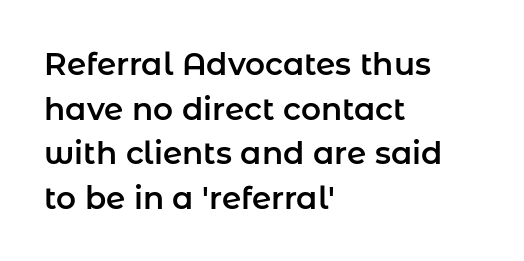
The image shows 31 px sans-serif type, upright; set left-aligned, normal line spacing (1.44x), normal letter spacing, not underlined; low stroke contrast and a medium x-height.
